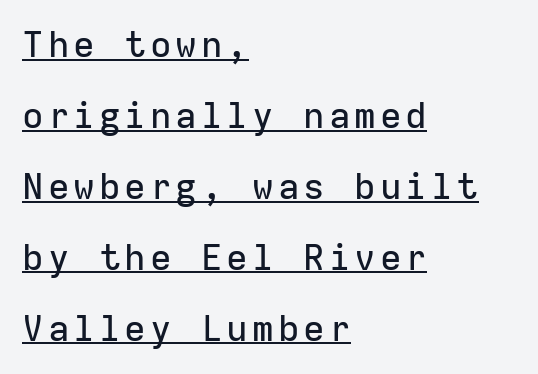
The image shows 36 px sans-serif type, upright, monospaced; set left-aligned, loose line spacing (1.97x), underlined; low stroke contrast and a medium x-height.
